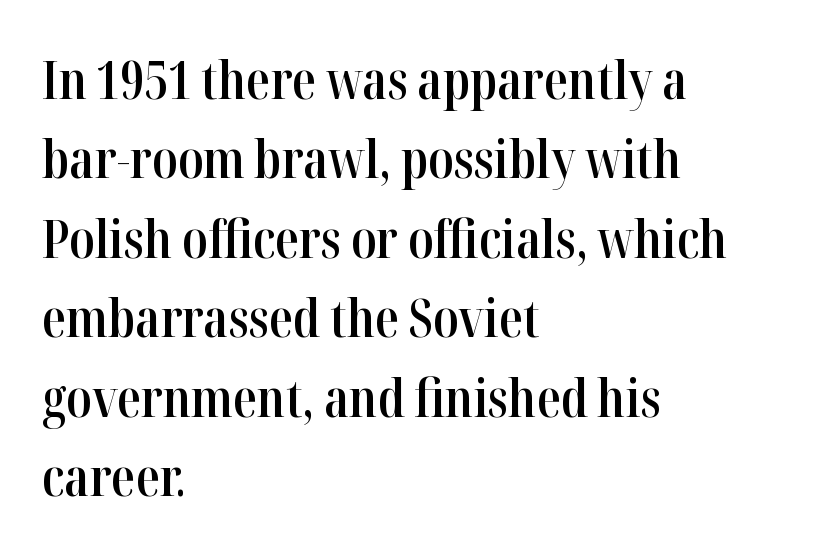
{"serif": "yes", "italic": "no", "bold": "semi", "weight": "semibold", "width": "condensed", "stroke_contrast": "high", "x_height": "medium", "monospaced": "no", "underline": "no", "align": "left", "line_spacing": "normal", "line_spacing_ratio": 1.5, "letter_spacing": "normal", "letter_spacing_em": 0.0, "glyph_px": 53}
